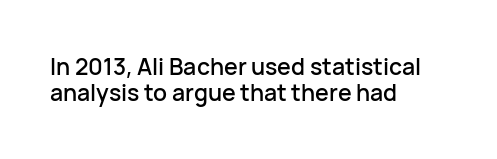
The image shows 23 px text type, upright; set left-aligned, tight line spacing (1.15x), normal letter spacing, not underlined.
